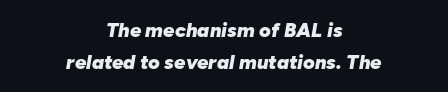
These lines sit exactly where default settings would place them. Thick stems and heavy bowls — unmistakably bold. Does the copy run flush right? No — it is centered line by line. The rendering applies a slant to the glyphs. Just letters on the line, the space beneath them empty. Caption: standard tracking, unaltered.
